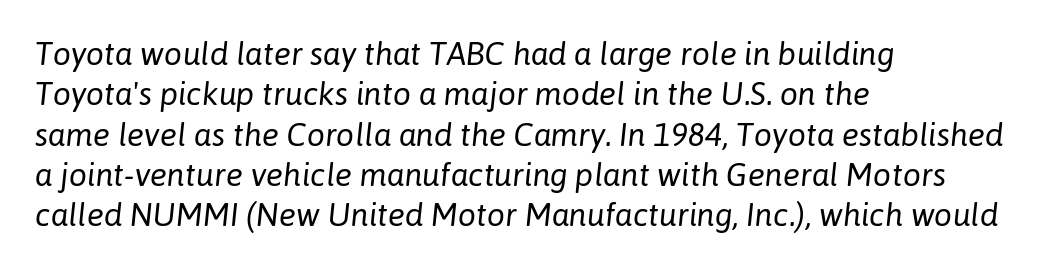
The image shows 32 px regular-weight type, italic (leaning right); set left-aligned, normal line spacing (1.26x), normal letter spacing, not underlined; low stroke contrast and a medium x-height.
